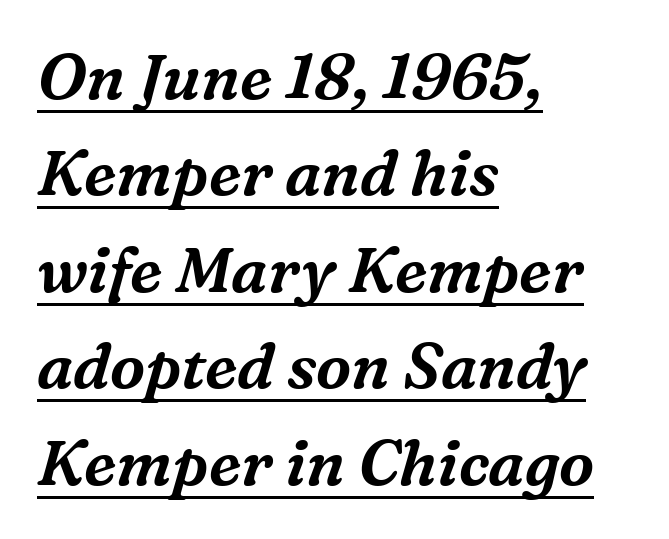
Q: Is the text italic (slanted)? A: Yes, it leans right by about 16 degrees.
Q: Is the typeface a serif or a sans-serif typeface? A: Serif.
Q: Is the text underlined? A: Yes.
Q: How is the paragraph aligned? A: Left-aligned.
Q: Is the spacing between letters normal or unusually wide? A: Normal.
Q: Is the spacing between lines tight, normal or loose? A: Normal.
Q: Width (condensed, normal, or wide)? A: Normal.
Q: Stroke contrast? A: Medium.
Q: x-height? A: Medium.
Q: Monospaced? A: No.
